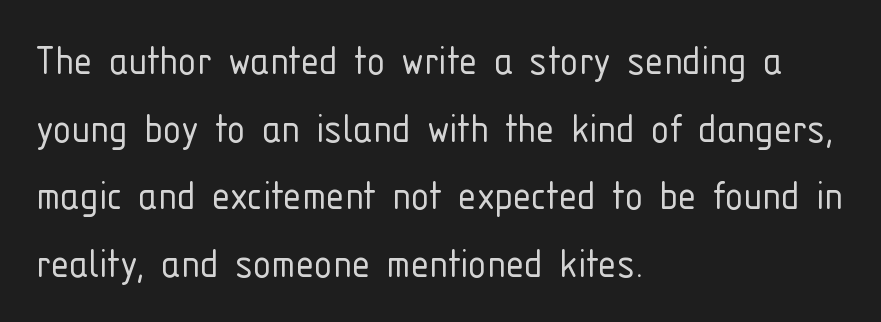
The image shows 46 px light, condensed sans-serif type, upright; set left-aligned, normal line spacing (1.47x), normal letter spacing, not underlined; low stroke contrast and a medium x-height.
